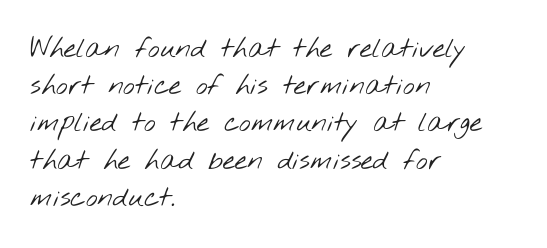
The letters look calm and open, with moderate or lighter stems. The face used here is proportionally spaced, like ordinary book or web type. Descenders are the only things crossing below the line. Stroke terminals: plain, sans-serif. Between one letter and the next there's only the usual sliver of space. The rendering anchors every line to the left-hand side.
